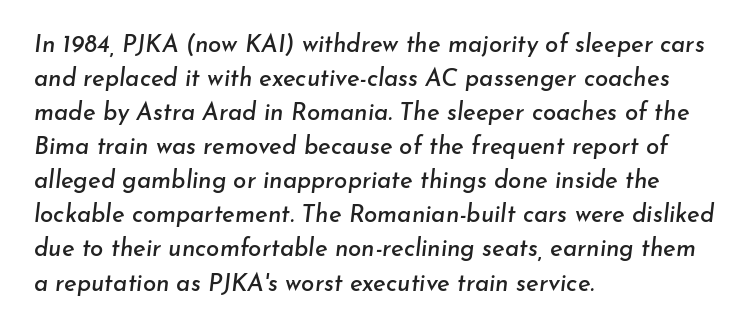
{"italic": "yes", "lean": "right", "slant_degrees": 7, "underline": "no", "align": "left", "line_spacing": "normal", "line_spacing_ratio": 1.42, "letter_spacing": "normal", "letter_spacing_em": 0.0, "glyph_px": 24}
